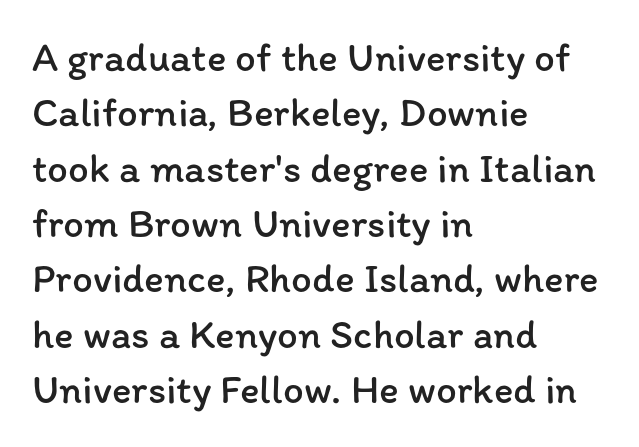
Q: Is the text bold? A: No.
Q: Is the text italic (slanted)? A: No, it is upright.
Q: Is the text underlined? A: No.
Q: How is the paragraph aligned? A: Left-aligned.
Q: Is the spacing between letters normal or unusually wide? A: Normal.
Q: Is the spacing between lines tight, normal or loose? A: Normal.
Q: Width (condensed, normal, or wide)? A: Normal.
Q: Stroke contrast? A: Low.
Q: x-height? A: Medium.
Q: Monospaced? A: No.
